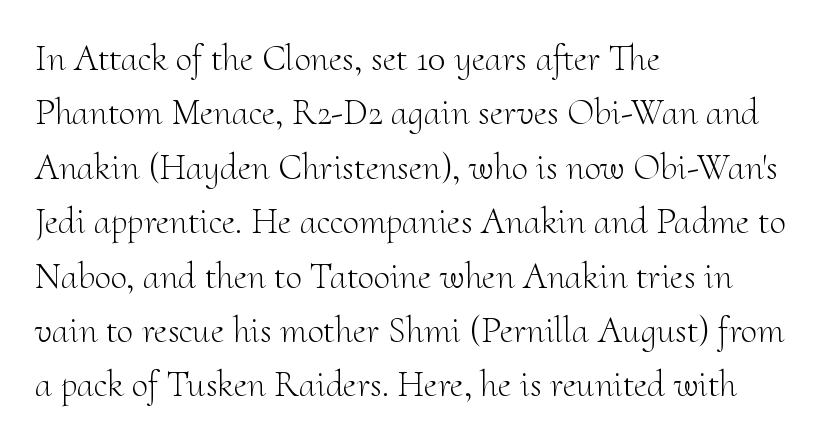
You can tell it's not italic because the verticals are truly vertical. Glyph-to-glyph distance matches everyday printed text. Stems here are at most as thick as an everyday book face. Looks like regular typesetting: each glyph gets only the width it needs. Summary of vertical rhythm: regular, with standard interline spacing. A bare baseline throughout the passage.
